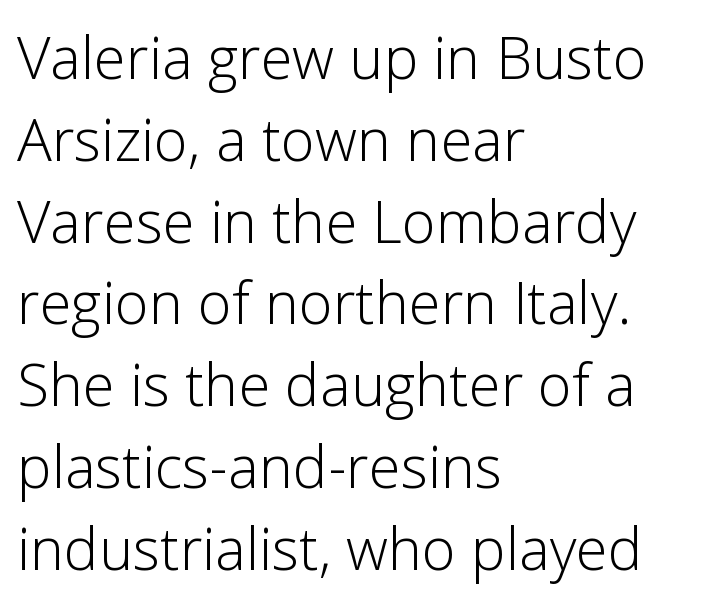
{"serif": "no", "italic": "no", "bold": "no", "weight": "light", "width": "normal", "stroke_contrast": "low", "x_height": "medium", "monospaced": "no", "underline": "no", "align": "left", "line_spacing": "normal", "line_spacing_ratio": 1.41, "letter_spacing": "normal", "letter_spacing_em": 0.0, "glyph_px": 58}
